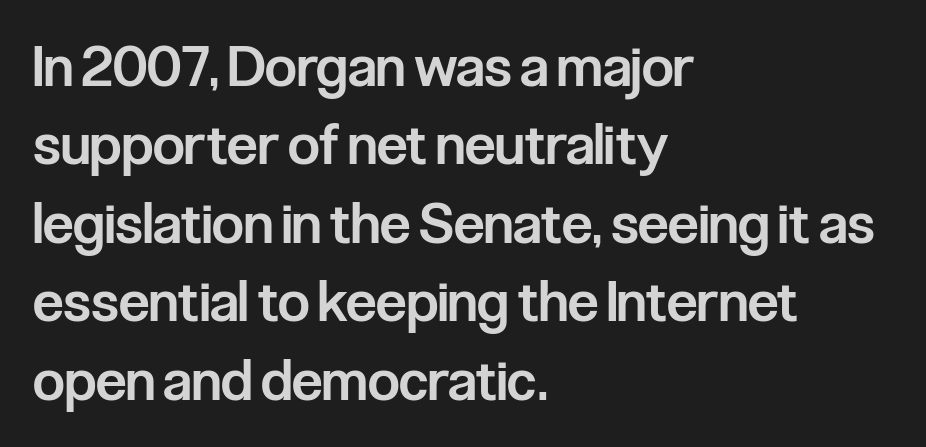
Each new line begins a customary step beneath the previous one. Designer's note — italics off, roman on. These lines are rendered in a variable-pitch font. The strokes are fattened partway — semibold, not bold.
